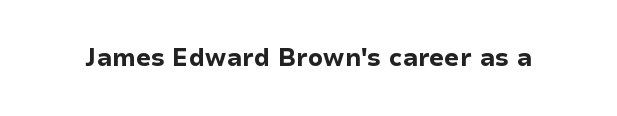
{"italic": "no", "bold": "yes", "underline": "no", "letter_spacing": "normal", "letter_spacing_em": 0.0, "glyph_px": 24}
